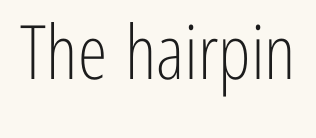
Q: Is the text bold? A: No.
Q: Is the text italic (slanted)? A: No, it is upright.
Q: Is the typeface a serif or a sans-serif typeface? A: Sans-serif.
Q: Is the text underlined? A: No.
Q: Is the spacing between letters normal or unusually wide? A: Normal.
Q: Width (condensed, normal, or wide)? A: Condensed.
Q: Stroke contrast? A: Low.
Q: x-height? A: Medium.
Q: Monospaced? A: No.
